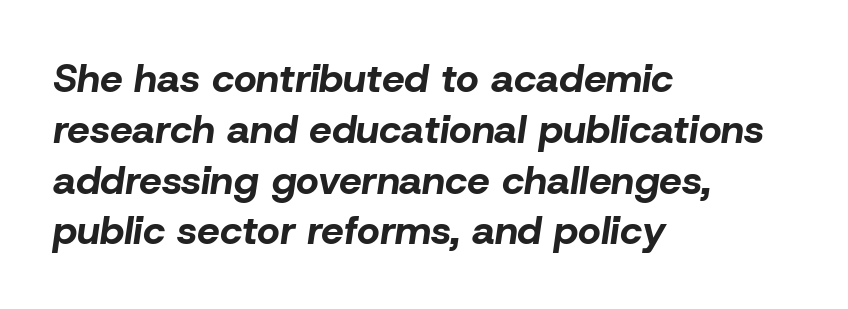
The image shows 40 px bold type, italic (leaning right); set left-aligned, normal line spacing (1.27x), normal letter spacing, not underlined; low stroke contrast and a medium x-height.
